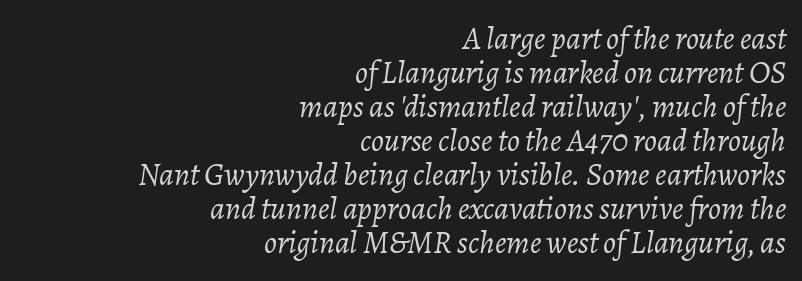
The image shows 32 px light type, italic (leaning right); set right-aligned, tight line spacing (1.06x), normal letter spacing, not underlined; low stroke contrast and a medium x-height.
